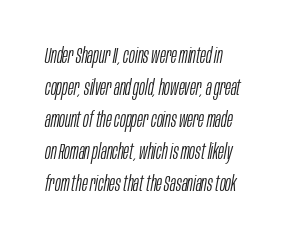
The image shows 22 px text type, italic (leaning right); set normal line spacing (1.45x), normal letter spacing, not underlined.
